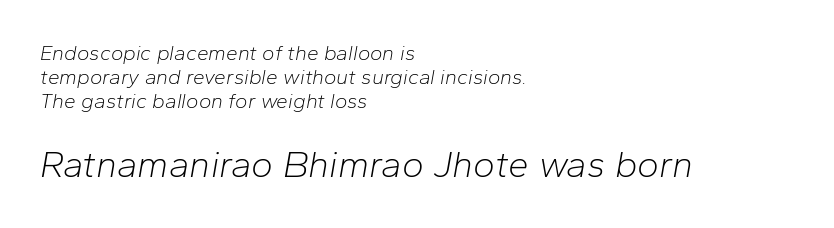
Tracking value appears to be zero — textbook default spacing. The typography opts for an oblique posture over an upright one. The line-height multiplier appears low, near solid setting. Top chunk: small. Bottom chunk: large.
